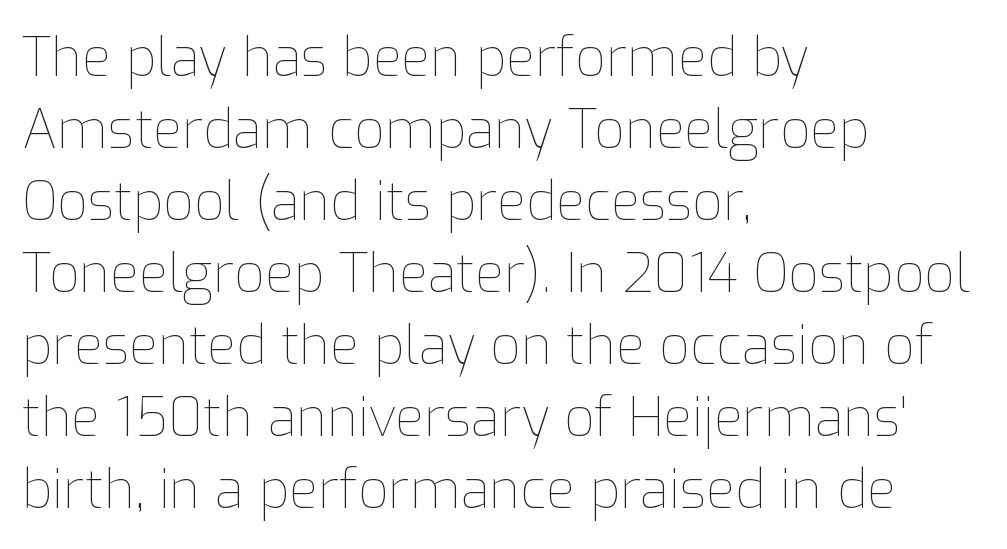
{"italic": "no", "bold": "no", "weight": "thin", "width": "normal", "stroke_contrast": "low", "x_height": "medium", "monospaced": "no", "underline": "no", "align": "left", "line_spacing": "normal", "line_spacing_ratio": 1.36, "letter_spacing": "normal", "letter_spacing_em": 0.0, "glyph_px": 53}
